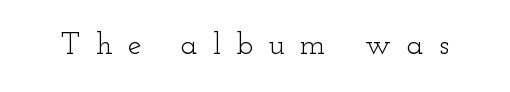
The text was rendered using a seriffed face with decorative stroke endings. Look at the tracking — it's clearly loosened, letters drifting apart. The characters are drawn with everyday or finer stroke widths. Think of a printed novel: that variable character pitch is what you see here.
